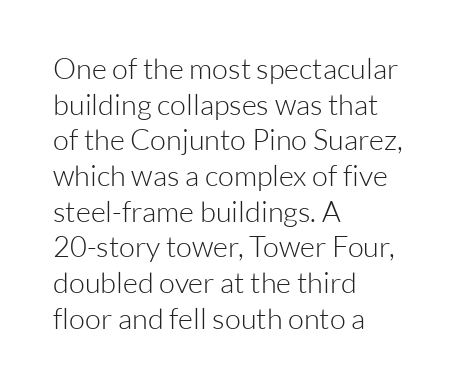
{"serif": "no", "italic": "no", "bold": "no", "weight": "light", "width": "normal", "stroke_contrast": "low", "x_height": "medium", "monospaced": "no", "underline": "no", "align": "left", "line_spacing_ratio": 1.23, "letter_spacing": "normal", "letter_spacing_em": 0.0, "glyph_px": 29}
